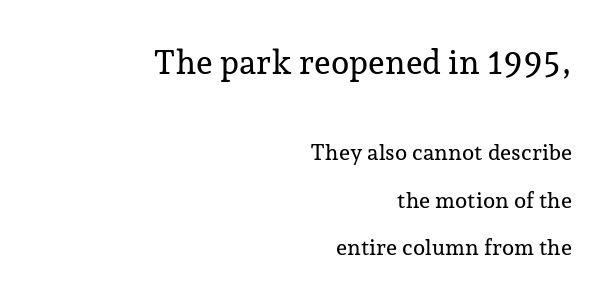
The image shows 33 px serif type, upright; set right-aligned, loose line spacing (2.15x), normal letter spacing, not underlined; the first (top) block is 1.5x larger; low stroke contrast and a medium x-height.
